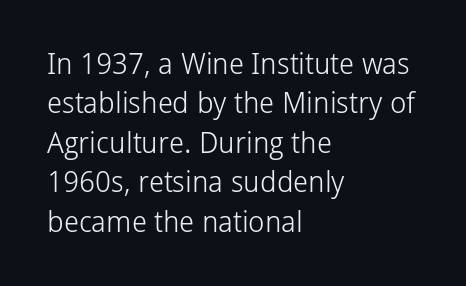
{"serif": "no", "italic": "no", "bold": "no", "weight": "light", "width": "normal", "stroke_contrast": "low", "x_height": "medium", "monospaced": "no", "underline": "no", "align": "left", "line_spacing": "normal", "line_spacing_ratio": 1.36, "letter_spacing": "normal", "letter_spacing_em": 0.0, "glyph_px": 29}
